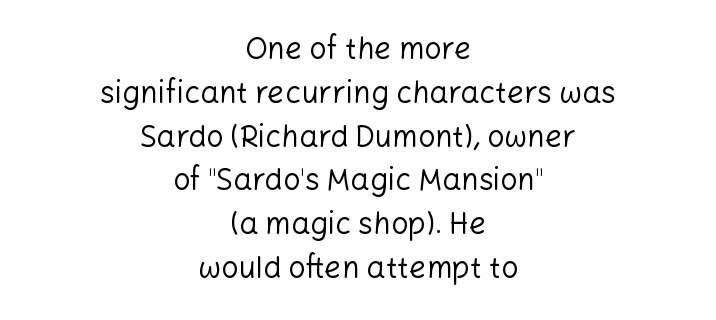
Q: Is the text bold? A: No.
Q: Is the text italic (slanted)? A: No, it is upright.
Q: Is the typeface a serif or a sans-serif typeface? A: Sans-serif.
Q: Is the text underlined? A: No.
Q: How is the paragraph aligned? A: Centered.
Q: Is the spacing between letters normal or unusually wide? A: Normal.
Q: Is the spacing between lines tight, normal or loose? A: Normal.
Q: Width (condensed, normal, or wide)? A: Normal.
Q: Stroke contrast? A: Low.
Q: x-height? A: Medium.
Q: Monospaced? A: No.
